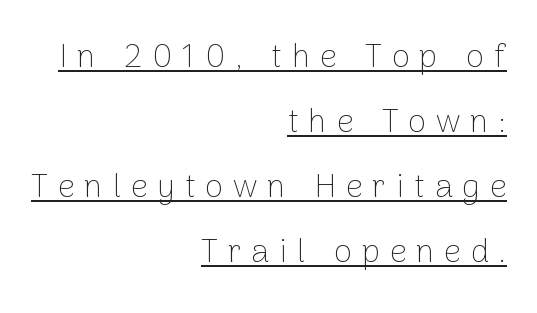
{"serif": "no", "italic": "no", "bold": "no", "weight": "thin", "width": "normal", "stroke_contrast": "low", "x_height": "medium", "monospaced": "no", "underline": "yes", "align": "right", "line_spacing": "loose", "line_spacing_ratio": 1.97, "letter_spacing": "wide", "letter_spacing_em": 0.3, "glyph_px": 33}
